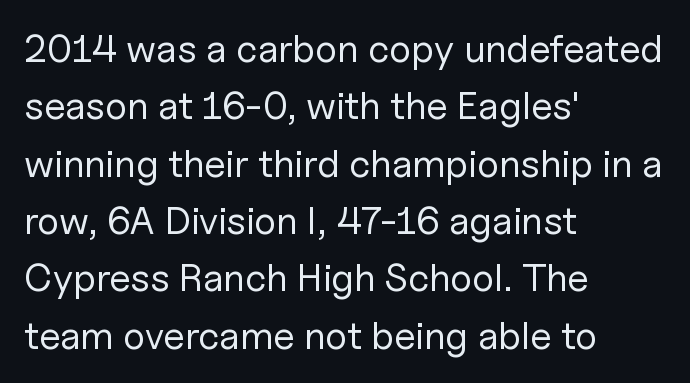
The vertical gap from one line to the next is medium. In terms of letterspacing, this is plain default setting. Grotesque or geometric, the face here clearly has no serifs. The font sits on the lighter half of the weight spectrum, regular included. The words here are not underlined.
